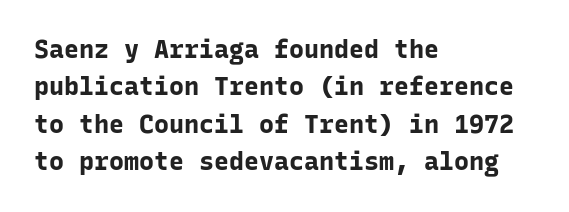
Q: Is the text bold? A: Yes.
Q: Is the text italic (slanted)? A: No, it is upright.
Q: Is the text underlined? A: No.
Q: How is the paragraph aligned? A: Left-aligned.
Q: Is the spacing between letters normal or unusually wide? A: Normal.
Q: Is the spacing between lines tight, normal or loose? A: Normal.
